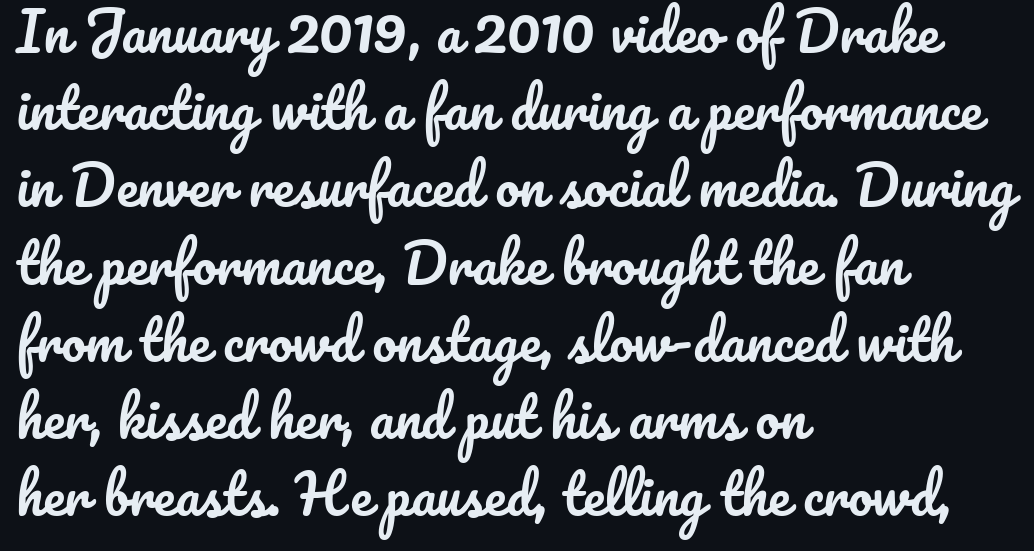
{"width": "normal", "stroke_contrast": "low", "x_height": "small", "monospaced": "no", "underline": "no", "align": "left", "line_spacing": "normal", "line_spacing_ratio": 1.43, "letter_spacing": "normal", "letter_spacing_em": 0.0, "glyph_px": 54}
